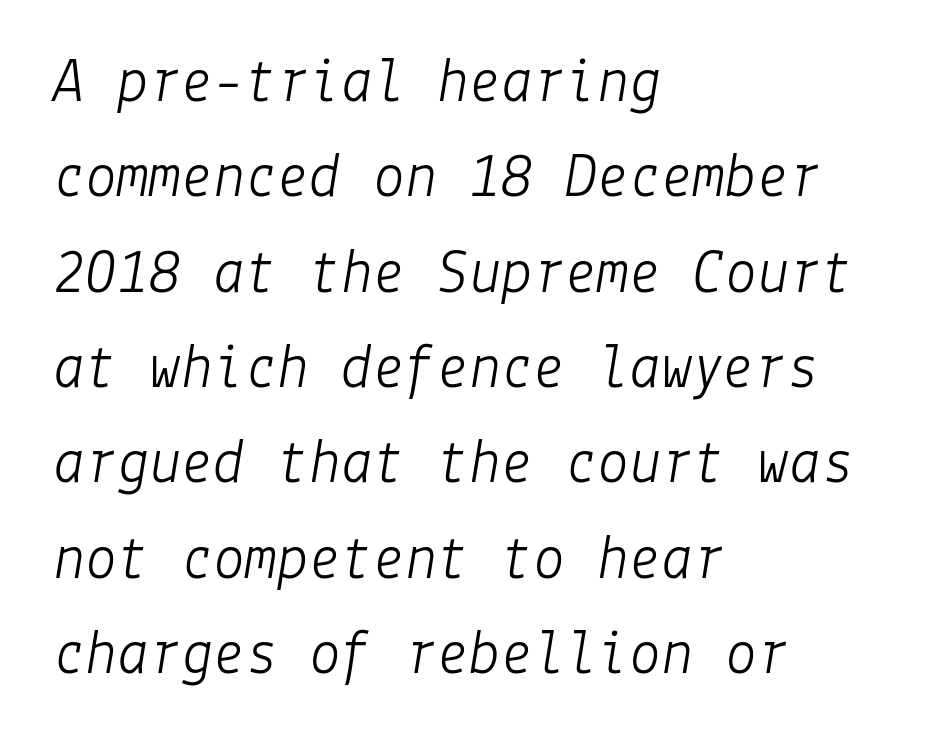
Q: Is the text bold? A: No.
Q: Is the text italic (slanted)? A: Yes, it leans right by about 9 degrees.
Q: Is the text underlined? A: No.
Q: How is the paragraph aligned? A: Left-aligned.
Q: Is the spacing between letters normal or unusually wide? A: Normal.
Q: Is the spacing between lines tight, normal or loose? A: Normal.
Q: Width (condensed, normal, or wide)? A: Normal.
Q: Stroke contrast? A: Low.
Q: x-height? A: Medium.
